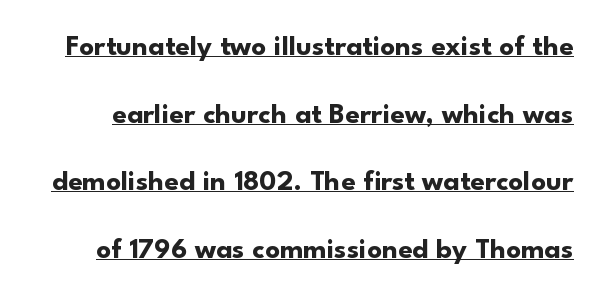
Q: Is the text bold? A: Yes.
Q: Is the text italic (slanted)? A: No, it is upright.
Q: Is the typeface a serif or a sans-serif typeface? A: Sans-serif.
Q: Is the text underlined? A: Yes.
Q: Is the spacing between letters normal or unusually wide? A: Normal.
Q: Is the spacing between lines tight, normal or loose? A: Loose.
Q: Width (condensed, normal, or wide)? A: Normal.
Q: Stroke contrast? A: Low.
Q: x-height? A: Small.
Q: Monospaced? A: No.
